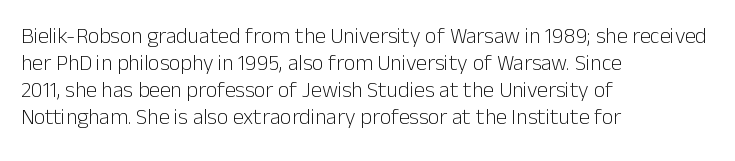
The image shows 22 px text type, upright; set left-aligned, line spacing 1.22x, normal letter spacing, not underlined.
